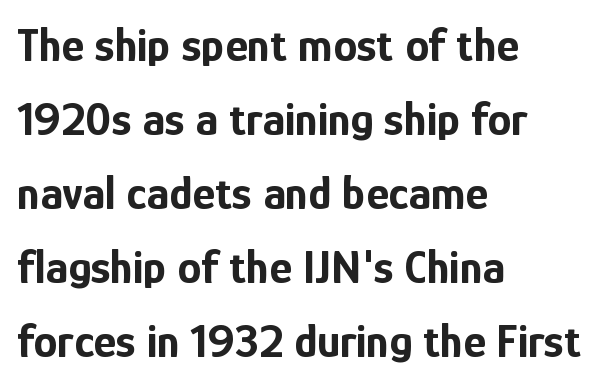
Q: Is the text bold? A: Yes.
Q: Is the text italic (slanted)? A: No, it is upright.
Q: Is the typeface a serif or a sans-serif typeface? A: Sans-serif.
Q: Is the text underlined? A: No.
Q: How is the paragraph aligned? A: Left-aligned.
Q: Is the spacing between letters normal or unusually wide? A: Normal.
Q: Is the spacing between lines tight, normal or loose? A: Normal.
Q: Width (condensed, normal, or wide)? A: Condensed.
Q: Stroke contrast? A: Low.
Q: x-height? A: Medium.
Q: Monospaced? A: No.
